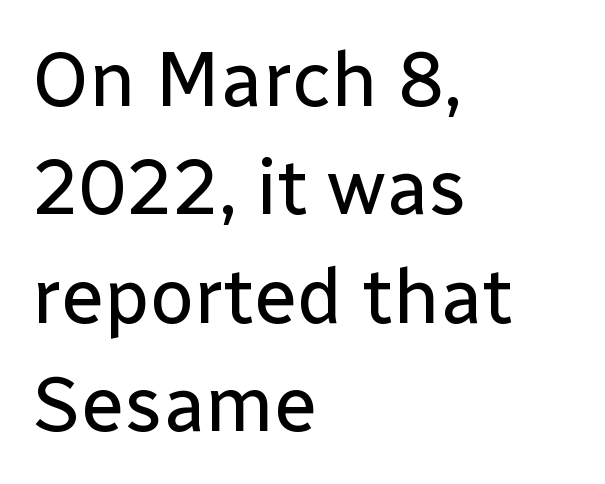
The image shows 78 px regular-weight sans-serif type, upright; set left-aligned, normal line spacing (1.39x), normal letter spacing, not underlined; low stroke contrast and a medium x-height.
